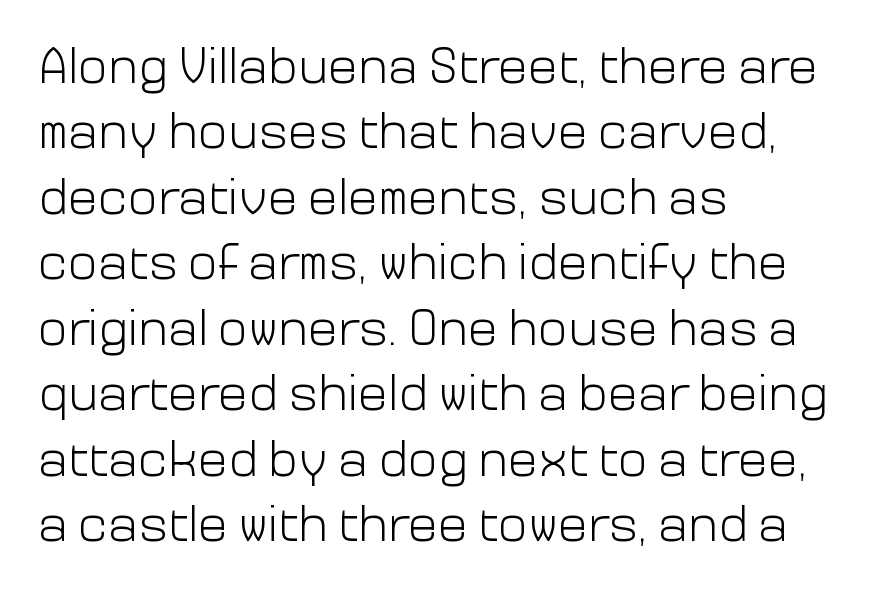
Q: Is the text bold? A: No.
Q: Is the text italic (slanted)? A: No, it is upright.
Q: Is the typeface a serif or a sans-serif typeface? A: Sans-serif.
Q: Is the text underlined? A: No.
Q: How is the paragraph aligned? A: Left-aligned.
Q: Is the spacing between letters normal or unusually wide? A: Normal.
Q: Is the spacing between lines tight, normal or loose? A: Normal.
Q: Width (condensed, normal, or wide)? A: Normal.
Q: Stroke contrast? A: Low.
Q: x-height? A: Medium.
Q: Monospaced? A: No.
